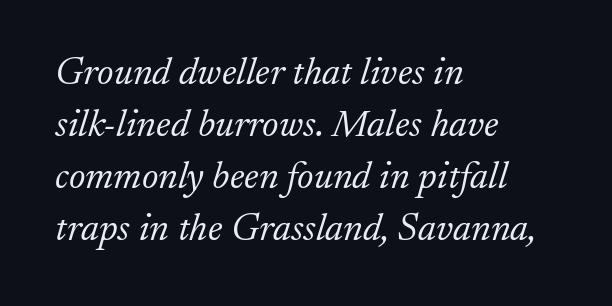
Q: Is the text bold? A: No.
Q: Is the text italic (slanted)? A: Yes, it leans right by about 17 degrees.
Q: Is the typeface a serif or a sans-serif typeface? A: Serif.
Q: Is the text underlined? A: No.
Q: How is the paragraph aligned? A: Left-aligned.
Q: Is the spacing between letters normal or unusually wide? A: Normal.
Q: Is the spacing between lines tight, normal or loose? A: Normal.
Q: Width (condensed, normal, or wide)? A: Normal.
Q: Stroke contrast? A: Low.
Q: x-height? A: Small.
Q: Monospaced? A: No.
